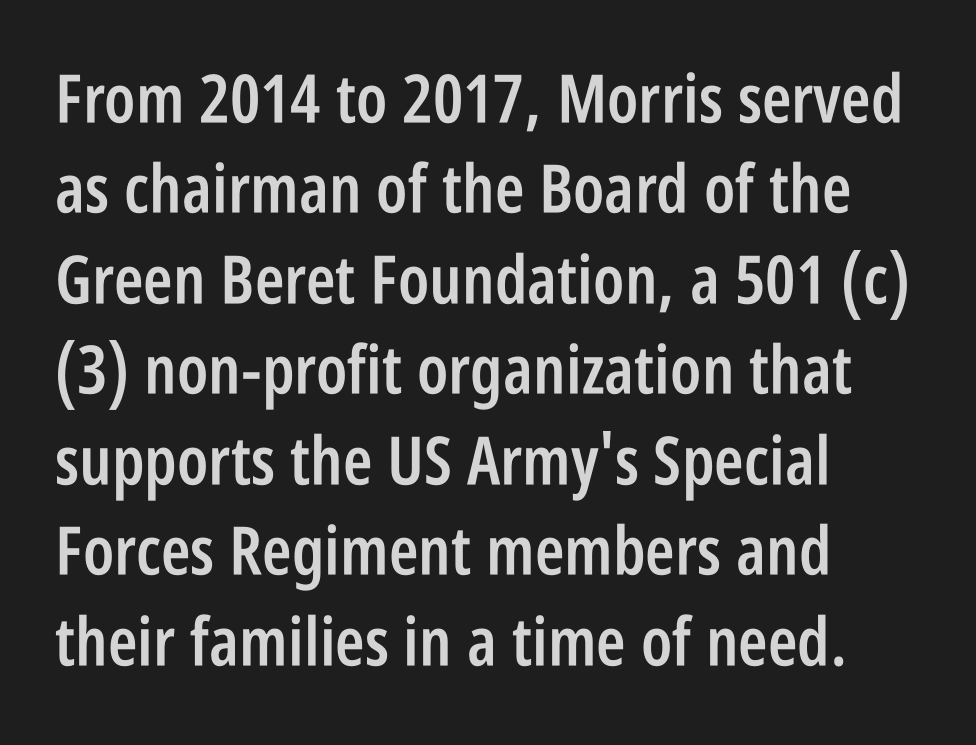
{"serif": "no", "italic": "no", "bold": "semi", "weight": "semibold", "width": "condensed", "stroke_contrast": "low", "x_height": "large", "monospaced": "no", "underline": "no", "align": "left", "line_spacing": "normal", "line_spacing_ratio": 1.35, "letter_spacing": "normal", "letter_spacing_em": 0.0, "glyph_px": 67}
